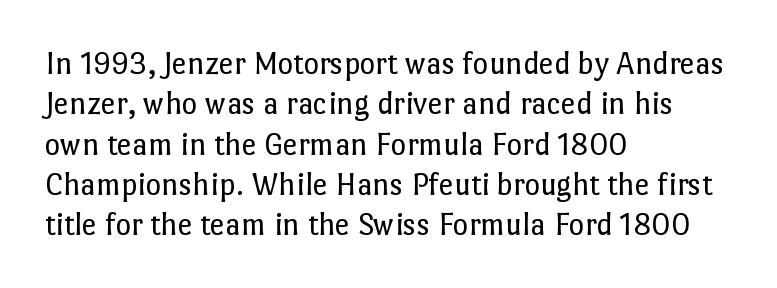
Short and long lines alike share a common starting point at left. Honestly, there is no underline to notice here at all. Looks like regular typesetting: each glyph gets only the width it needs. Designer's note — italics off, roman on. Look at the tracking — it's just the regular setting, nothing added. Is the type heavy? It reads as light-to-regular instead.
